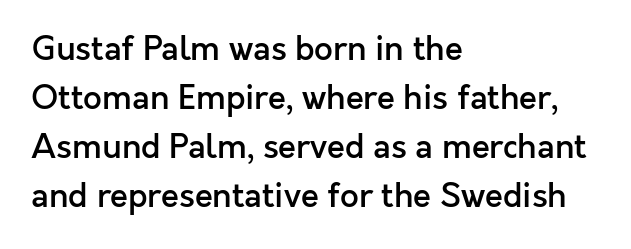
Q: Is the text bold? A: Semi-bold.
Q: Is the text italic (slanted)? A: No, it is upright.
Q: Is the typeface a serif or a sans-serif typeface? A: Sans-serif.
Q: Is the text underlined? A: No.
Q: How is the paragraph aligned? A: Left-aligned.
Q: Is the spacing between letters normal or unusually wide? A: Normal.
Q: Is the spacing between lines tight, normal or loose? A: Normal.
Q: Width (condensed, normal, or wide)? A: Normal.
Q: x-height? A: Medium.
Q: Monospaced? A: No.
